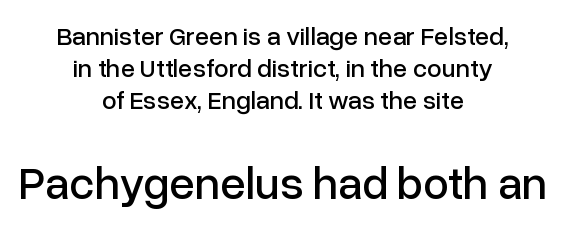
Does extra space separate the letters? No, they use regular spacing. You can tell from the bare stems that sans-serif type was used. The space directly below the letters is spotless. The composition opens small and finishes big. Short and long lines alike share a common midpoint.
